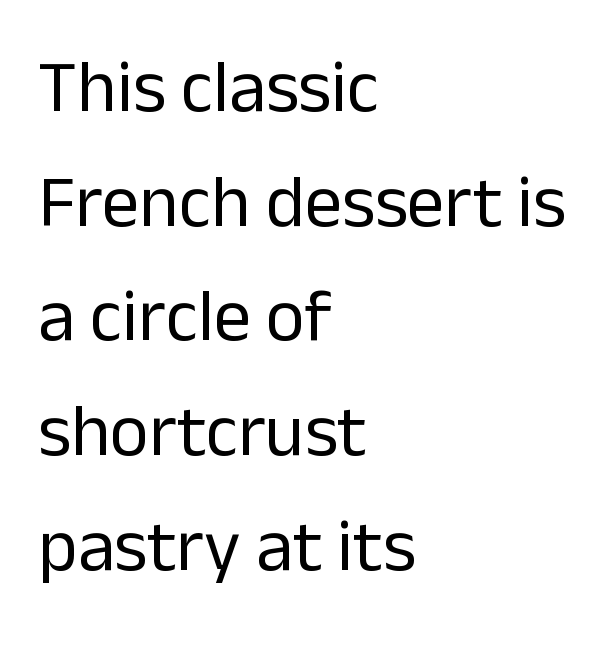
Q: Is the text bold? A: No.
Q: Is the text italic (slanted)? A: No, it is upright.
Q: Is the typeface a serif or a sans-serif typeface? A: Sans-serif.
Q: Is the text underlined? A: No.
Q: How is the paragraph aligned? A: Left-aligned.
Q: Is the spacing between letters normal or unusually wide? A: Normal.
Q: Is the spacing between lines tight, normal or loose? A: Normal.
Q: Width (condensed, normal, or wide)? A: Normal.
Q: Stroke contrast? A: Low.
Q: x-height? A: Medium.
Q: Monospaced? A: No.
